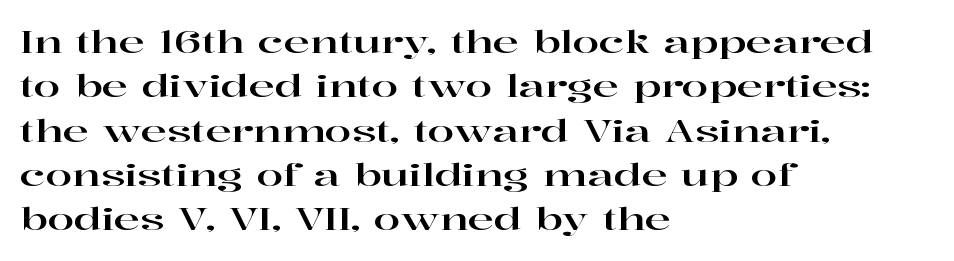
The image shows 31 px wide serif type, upright; set left-aligned, normal line spacing (1.43x), normal letter spacing, not underlined; high stroke contrast and a medium x-height.
